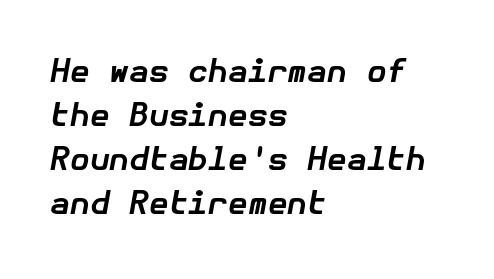
{"italic": "yes", "lean": "right", "slant_degrees": 10, "bold": "yes", "weight": "bold", "width": "normal", "stroke_contrast": "low", "x_height": "medium", "underline": "no", "align": "left", "line_spacing": "normal", "line_spacing_ratio": 1.38, "letter_spacing": "normal", "letter_spacing_em": 0.0, "glyph_px": 32}
